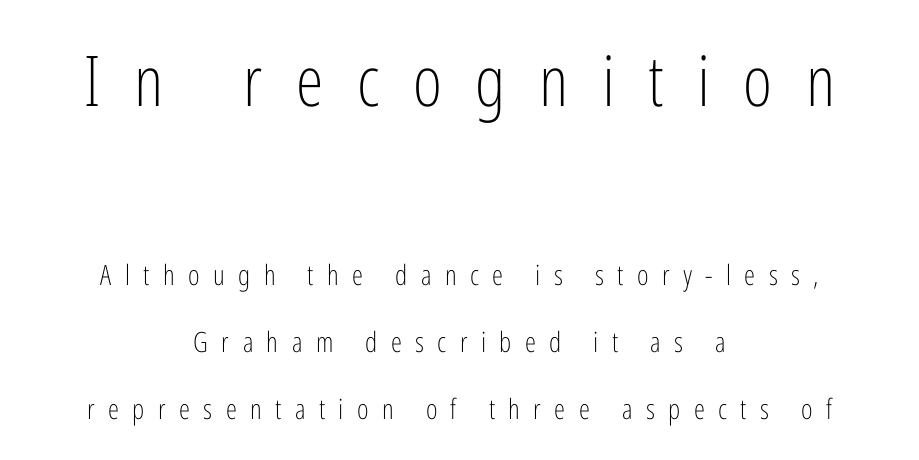
{"serif": "no", "italic": "no", "bold": "no", "weight": "light", "width": "condensed", "stroke_contrast": "low", "x_height": "medium", "monospaced": "no", "underline": "no", "align": "center", "line_spacing": "loose", "line_spacing_ratio": 2.4, "letter_spacing": "wide", "letter_spacing_em": 0.48, "larger_block": "first", "size_ratio": 2.5, "glyph_px": 70}
